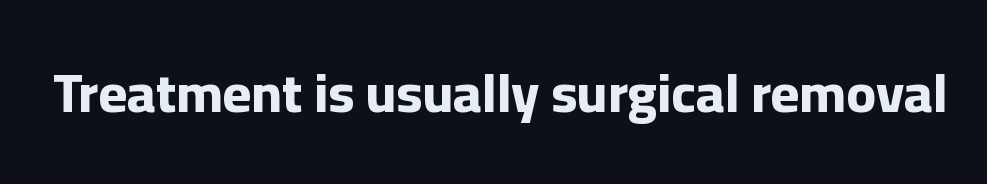
Unlike italic type, these characters show no tilt at all. Nothing unusual about the tracking: characters are spaced as the font intends. The type family on display is of the sans-serif kind. Looks like regular typesetting: each glyph gets only the width it needs.
